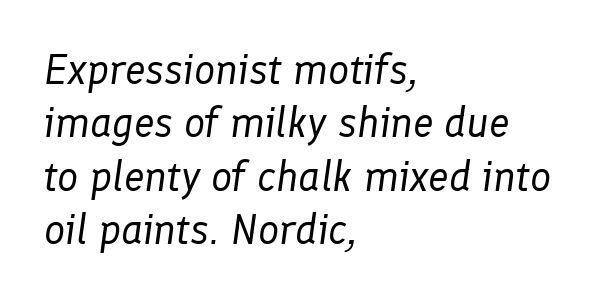
Q: Is the text bold? A: No.
Q: Is the text italic (slanted)? A: Yes, it leans right by about 8 degrees.
Q: Is the text underlined? A: No.
Q: How is the paragraph aligned? A: Left-aligned.
Q: Is the spacing between letters normal or unusually wide? A: Normal.
Q: Is the spacing between lines tight, normal or loose? A: Normal.
Q: Width (condensed, normal, or wide)? A: Normal.
Q: Stroke contrast? A: Low.
Q: x-height? A: Medium.
Q: Monospaced? A: No.
